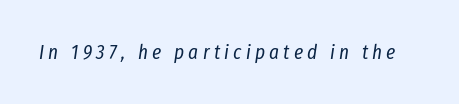
{"italic": "yes", "lean": "right", "slant_degrees": 8, "bold": "no", "underline": "no", "letter_spacing": "wide", "letter_spacing_em": 0.2, "glyph_px": 21}
